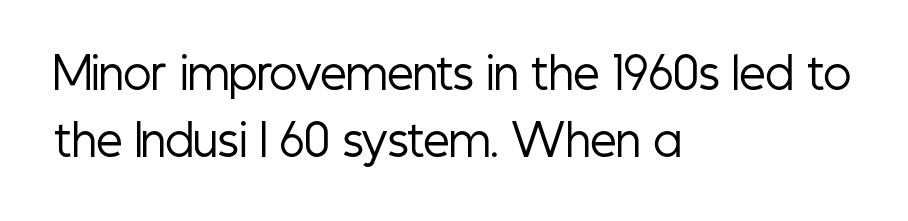
Q: Is the text bold? A: No.
Q: Is the text italic (slanted)? A: No, it is upright.
Q: Is the typeface a serif or a sans-serif typeface? A: Sans-serif.
Q: Is the text underlined? A: No.
Q: How is the paragraph aligned? A: Left-aligned.
Q: Is the spacing between letters normal or unusually wide? A: Normal.
Q: Is the spacing between lines tight, normal or loose? A: Normal.
Q: Width (condensed, normal, or wide)? A: Condensed.
Q: Stroke contrast? A: Low.
Q: x-height? A: Medium.
Q: Monospaced? A: No.
